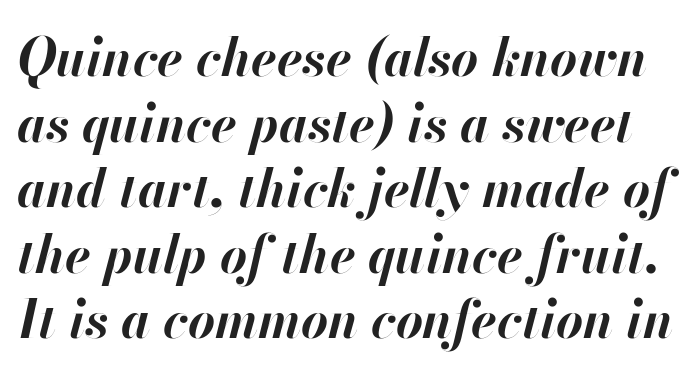
{"italic": "yes", "lean": "right", "slant_degrees": 13, "bold": "yes", "weight": "bold", "width": "normal", "stroke_contrast": "high", "x_height": "small", "monospaced": "no", "underline": "no", "line_spacing": "normal", "line_spacing_ratio": 1.26, "letter_spacing": "normal", "letter_spacing_em": 0.0, "glyph_px": 52}
